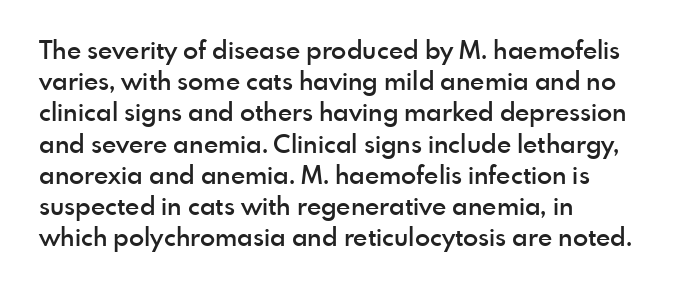
{"italic": "no", "bold": "semi", "underline": "no", "align": "left", "line_spacing": "normal", "line_spacing_ratio": 1.25, "letter_spacing": "normal", "letter_spacing_em": 0.0, "glyph_px": 25}
